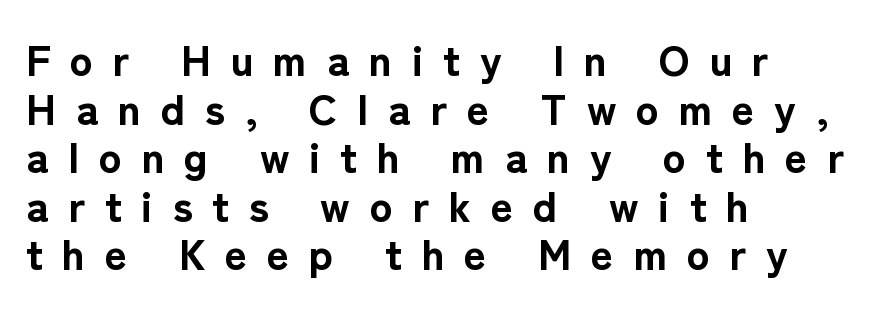
What's the leading like? Squeezed, with rows nearly overlapping. If you drew a ruler down the left edge, every line would touch it. Spacing verdict: proportional, widths tailored to each character. Italic? Not at all — the glyphs are vertical. Weight check: bold — yes, fully.
